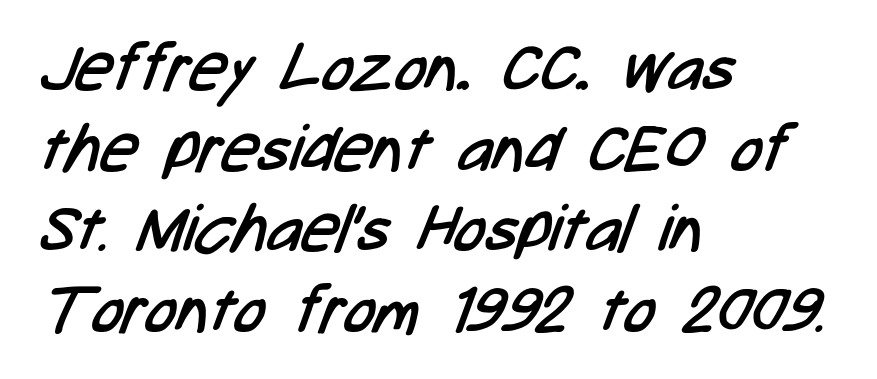
Q: Is the text bold? A: No.
Q: Is the typeface a serif or a sans-serif typeface? A: Sans-serif.
Q: Is the text underlined? A: No.
Q: How is the paragraph aligned? A: Left-aligned.
Q: Is the spacing between letters normal or unusually wide? A: Normal.
Q: Width (condensed, normal, or wide)? A: Condensed.
Q: Stroke contrast? A: Low.
Q: x-height? A: Medium.
Q: Monospaced? A: No.
